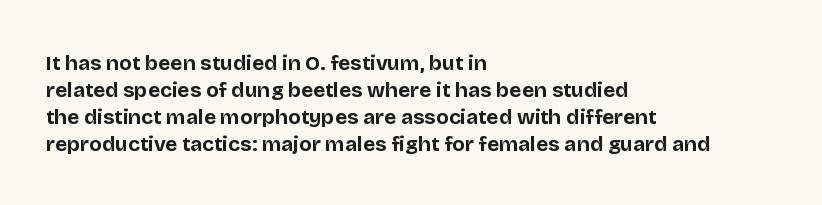
{"italic": "no", "bold": "yes", "underline": "no", "align": "left", "line_spacing": "normal", "line_spacing_ratio": 1.28, "letter_spacing": "normal", "letter_spacing_em": 0.0, "glyph_px": 21}
